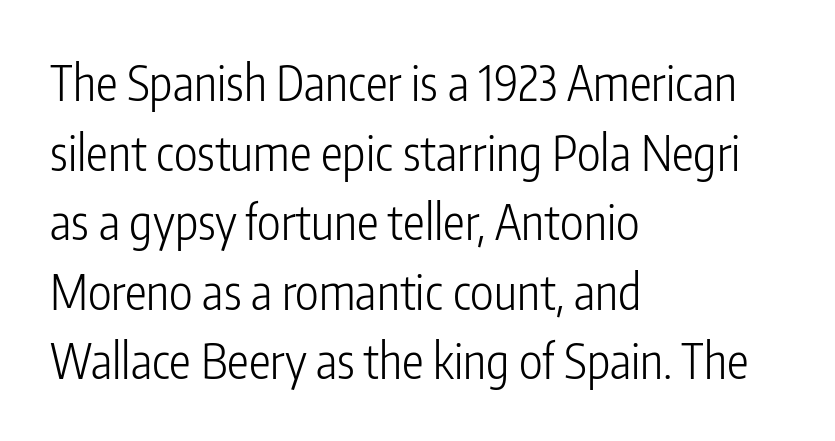
{"serif": "no", "italic": "no", "bold": "no", "weight": "light", "width": "condensed", "stroke_contrast": "low", "x_height": "medium", "monospaced": "no", "underline": "no", "align": "left", "line_spacing": "normal", "line_spacing_ratio": 1.42, "letter_spacing": "normal", "letter_spacing_em": 0.0, "glyph_px": 49}
